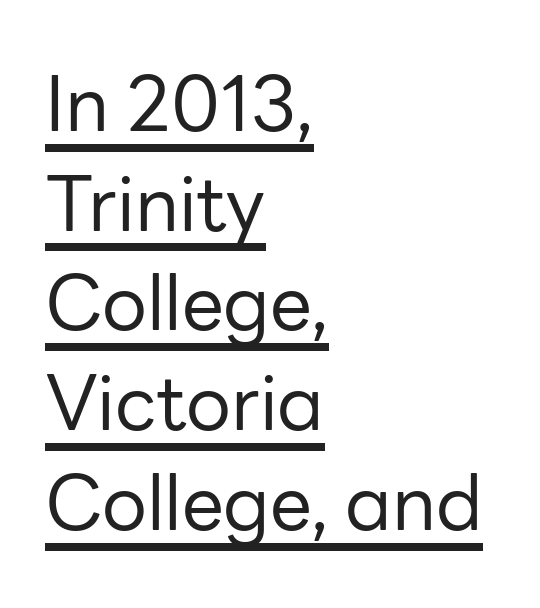
The image shows 75 px regular-weight sans-serif type, upright; set left-aligned, normal line spacing (1.33x), normal letter spacing, underlined; low stroke contrast and a medium x-height.
